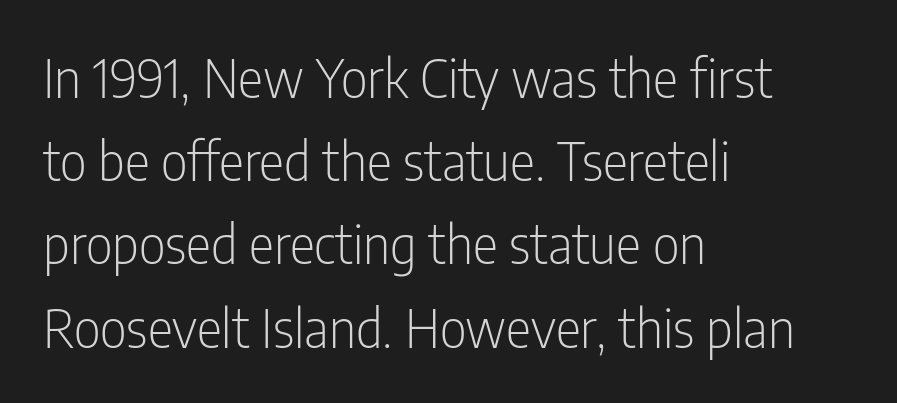
{"serif": "no", "italic": "no", "bold": "no", "weight": "light", "width": "condensed", "stroke_contrast": "low", "x_height": "medium", "monospaced": "no", "underline": "no", "align": "left", "line_spacing": "normal", "line_spacing_ratio": 1.57, "letter_spacing": "normal", "letter_spacing_em": 0.0, "glyph_px": 53}
